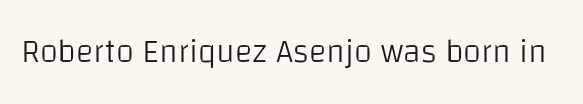
{"serif": "no", "italic": "no", "bold": "no", "weight": "light", "width": "normal", "stroke_contrast": "low", "x_height": "large", "monospaced": "no", "underline": "no", "letter_spacing": "normal", "letter_spacing_em": 0.0, "glyph_px": 33}
